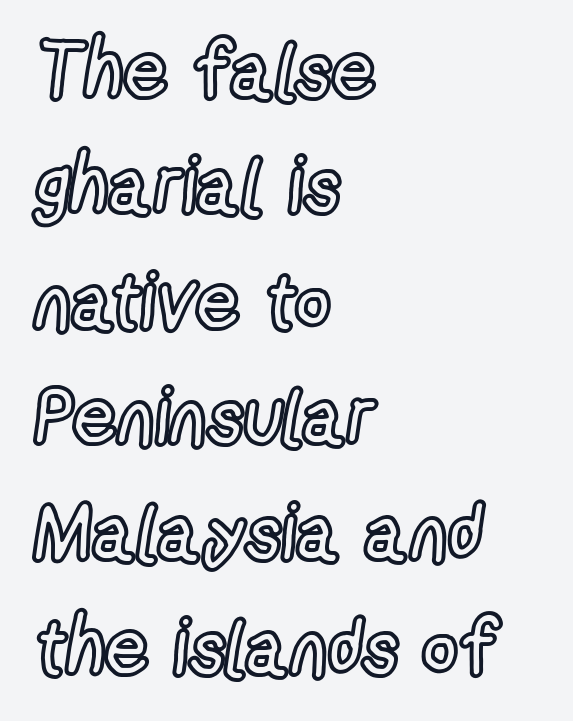
The string is rendered with underlining switched off. Note the varied advance widths — an 'i' is clearly narrower than an 'm'. The horizontal fit of the characters is conventional and even. Each line starts at the same left margin while the right side varies. Vertical spacing — default.
